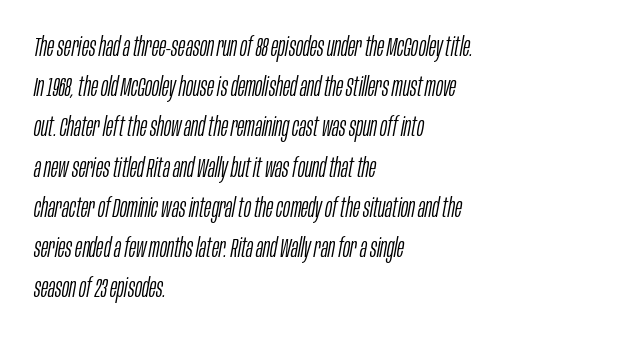
Layout note: lines flush left. Is the type heavy? It reads as light-to-regular instead. The glyphs are unaccompanied by any horizontal stroke below them. Nobody touched the tracking dial on this one. Observe the lean: these are italic letterforms. Students, observe: this is what conventionally led text looks like.
